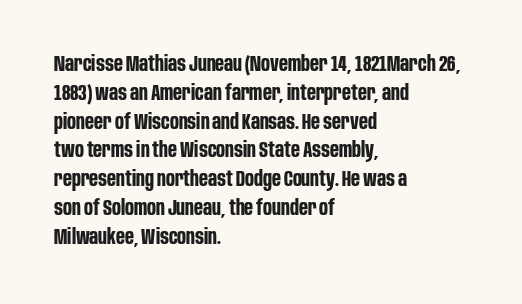
Leftover space on each line is placed entirely after the last word. The baseline area is clear. Tracking value appears to be zero — textbook default spacing. Is the type bold? Yes — the strokes are clearly thick and heavy.
